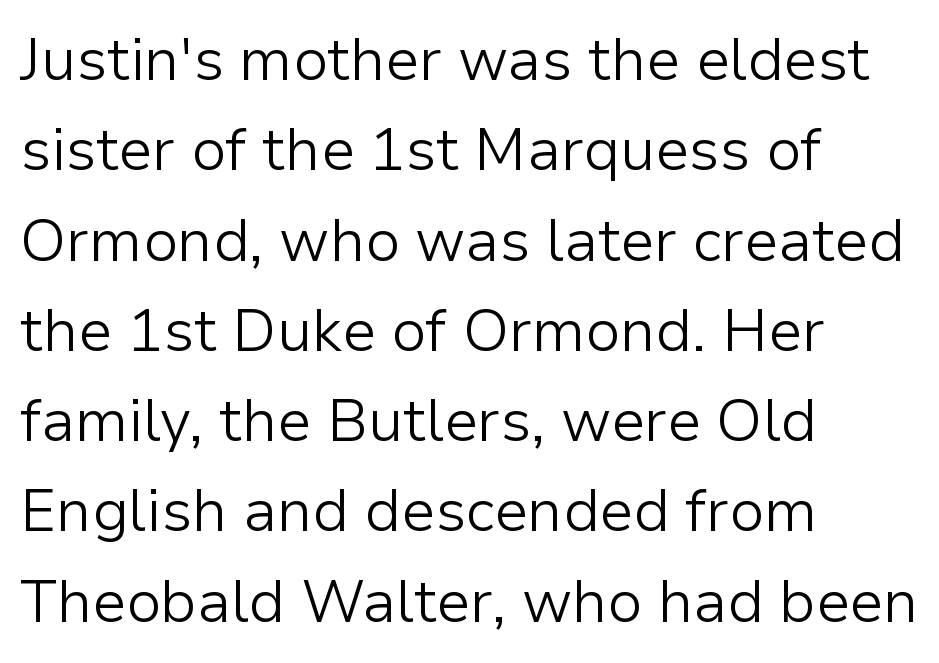
{"serif": "no", "italic": "no", "bold": "no", "weight": "light", "width": "normal", "stroke_contrast": "low", "x_height": "medium", "monospaced": "no", "underline": "no", "align": "left", "line_spacing": "normal", "line_spacing_ratio": 1.53, "letter_spacing": "normal", "letter_spacing_em": 0.0, "glyph_px": 59}
